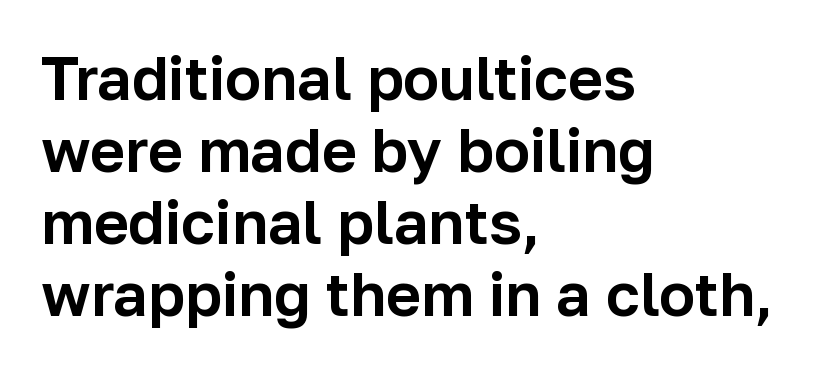
The image shows 60 px sans-serif type, upright; set left-aligned, line spacing 1.2x, normal letter spacing, not underlined; low stroke contrast and a medium x-height.
